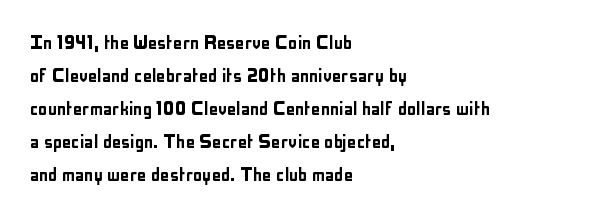
{"italic": "no", "underline": "no", "align": "left", "line_spacing": "normal", "line_spacing_ratio": 1.44, "letter_spacing": "normal", "letter_spacing_em": 0.0, "glyph_px": 23}
